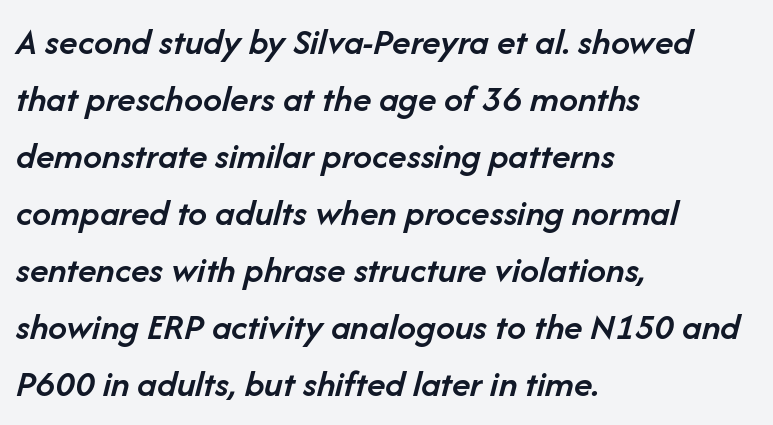
{"italic": "yes", "lean": "right", "slant_degrees": 14, "bold": "semi", "weight": "semibold", "width": "normal", "stroke_contrast": "low", "x_height": "medium", "monospaced": "no", "underline": "no", "align": "left", "line_spacing": "normal", "line_spacing_ratio": 1.5, "letter_spacing": "normal", "letter_spacing_em": 0.0, "glyph_px": 38}
